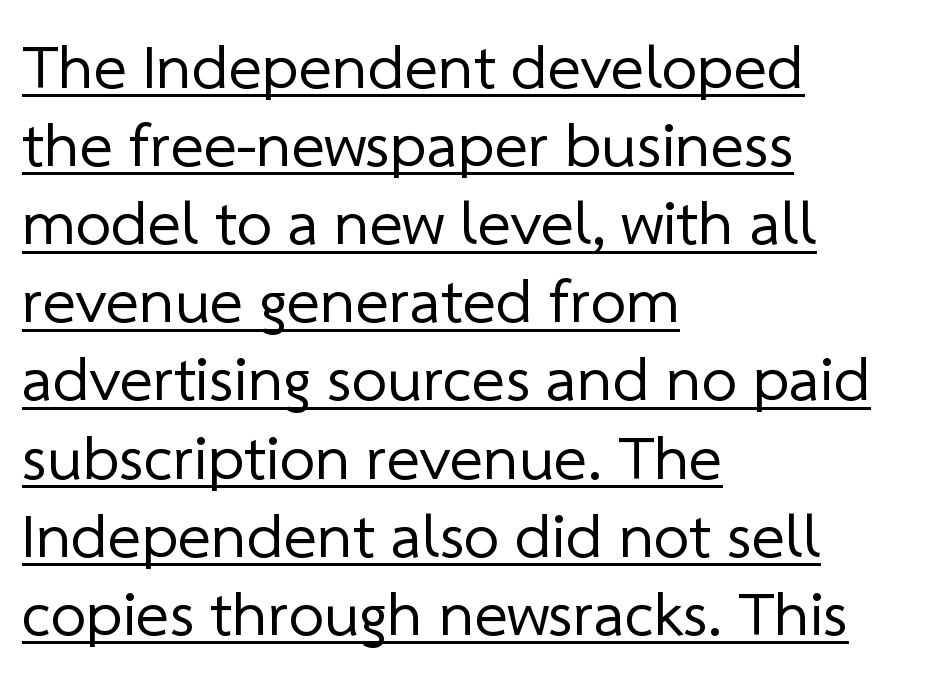
The image shows 63 px regular-weight sans-serif type; set left-aligned, line spacing 1.24x, normal letter spacing, underlined; low stroke contrast and a medium x-height.
